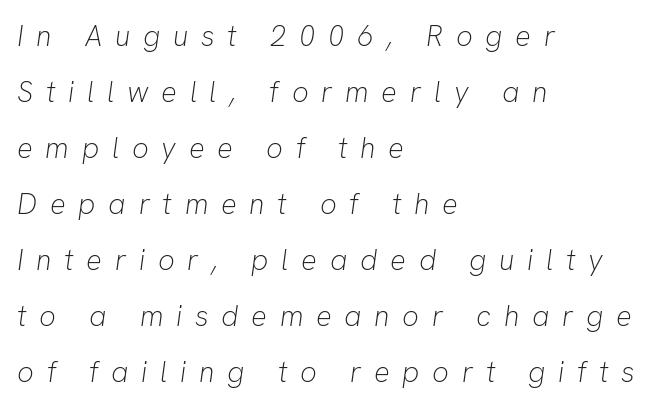
A bare baseline throughout the passage. Proportional: the letters do not fall into vertical columns. Compared with a typical body face, this is equally light or lighter still. Leftover space on each line is placed entirely after the last word. Interline gaps are noticeably wide in this sample. Students, note that the glyphs here are deliberately spaced far apart.
